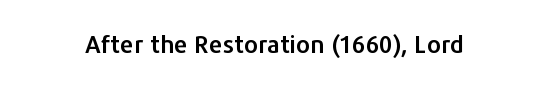
{"italic": "no", "underline": "no", "letter_spacing": "normal", "letter_spacing_em": 0.0, "glyph_px": 24}
